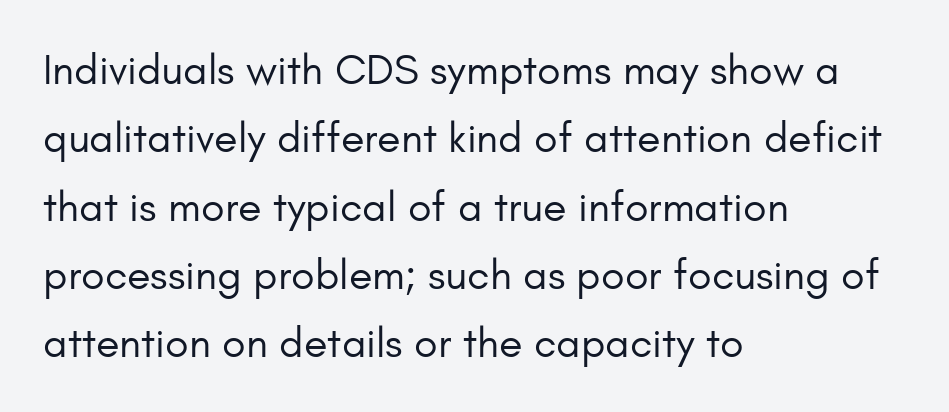
The image shows 43 px regular-weight sans-serif type, upright; set left-aligned, normal line spacing (1.59x), normal letter spacing, not underlined; low stroke contrast and a small x-height.
